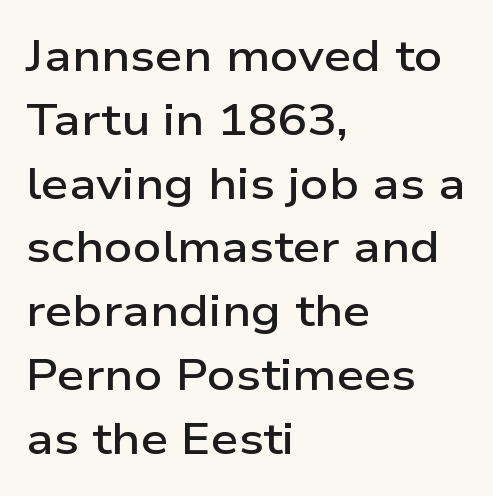
These lines were composed using upright roman letters. Layout note: lines flush left. Words float on clear page, feet unadorned. The rendering keeps characters at their native spacing. Font category for this specimen: sans-serif.
